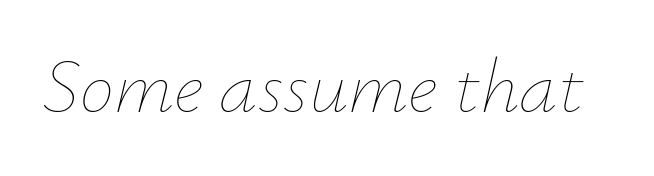
Weight: not bold — regular or lighter. In terms of posture, this sample is oblique. The gaps between neighbouring characters are ordinary and unremarkable. The face used here is proportionally spaced, like ordinary book or web type.
